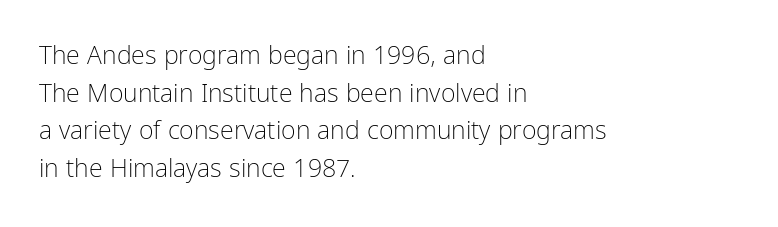
Q: Is the text bold? A: No.
Q: Is the text italic (slanted)? A: No, it is upright.
Q: Is the text underlined? A: No.
Q: How is the paragraph aligned? A: Left-aligned.
Q: Is the spacing between letters normal or unusually wide? A: Normal.
Q: Is the spacing between lines tight, normal or loose? A: Normal.
